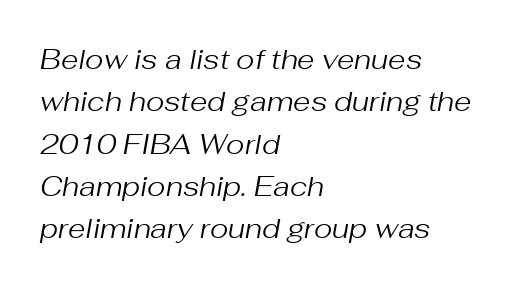
Q: Is the text bold? A: No.
Q: Is the text italic (slanted)? A: Yes, it leans right by about 10 degrees.
Q: Is the text underlined? A: No.
Q: How is the paragraph aligned? A: Left-aligned.
Q: Is the spacing between letters normal or unusually wide? A: Normal.
Q: Is the spacing between lines tight, normal or loose? A: Normal.
Q: Width (condensed, normal, or wide)? A: Normal.
Q: Stroke contrast? A: Medium.
Q: x-height? A: Medium.
Q: Monospaced? A: No.
